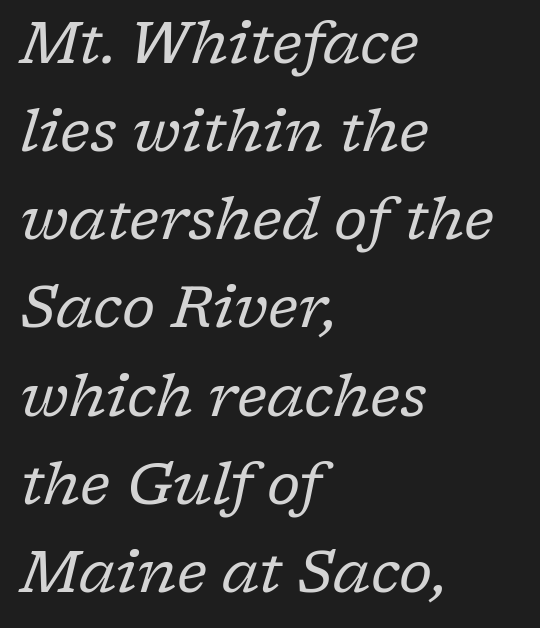
{"serif": "yes", "italic": "yes", "lean": "right", "slant_degrees": 17, "bold": "no", "weight": "regular", "width": "normal", "stroke_contrast": "low", "x_height": "medium", "monospaced": "no", "underline": "no", "align": "left", "line_spacing": "normal", "line_spacing_ratio": 1.52, "letter_spacing": "normal", "letter_spacing_em": 0.0, "glyph_px": 58}
